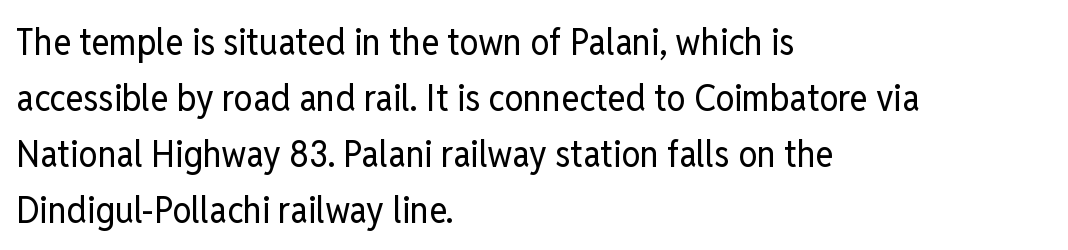
Q: Is the text bold? A: No.
Q: Is the text italic (slanted)? A: No, it is upright.
Q: Is the typeface a serif or a sans-serif typeface? A: Sans-serif.
Q: Is the text underlined? A: No.
Q: How is the paragraph aligned? A: Left-aligned.
Q: Is the spacing between letters normal or unusually wide? A: Normal.
Q: Is the spacing between lines tight, normal or loose? A: Normal.
Q: Width (condensed, normal, or wide)? A: Condensed.
Q: Stroke contrast? A: Low.
Q: x-height? A: Medium.
Q: Monospaced? A: No.
